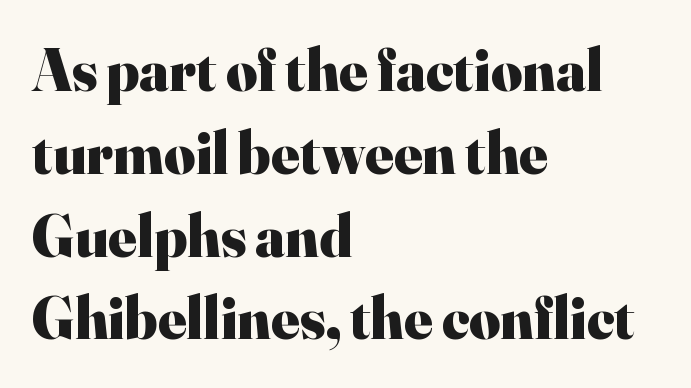
{"serif": "yes", "italic": "no", "bold": "yes", "weight": "heavy", "width": "normal", "stroke_contrast": "high", "x_height": "small", "monospaced": "no", "underline": "no", "align": "left", "line_spacing": "normal", "line_spacing_ratio": 1.38, "letter_spacing": "normal", "letter_spacing_em": 0.0, "glyph_px": 60}
